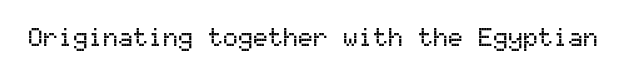
The image shows 25 px text type, upright; set normal letter spacing, not underlined.
